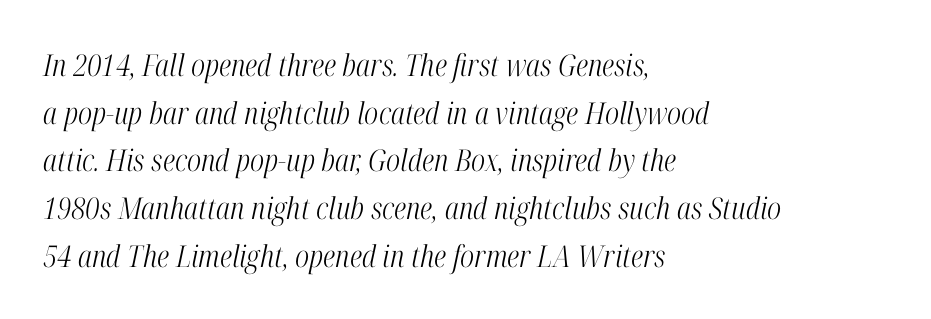
Q: Is the text bold? A: No.
Q: Is the text italic (slanted)? A: Yes, it leans right by about 12 degrees.
Q: Is the typeface a serif or a sans-serif typeface? A: Serif.
Q: Is the text underlined? A: No.
Q: How is the paragraph aligned? A: Left-aligned.
Q: Is the spacing between letters normal or unusually wide? A: Normal.
Q: Is the spacing between lines tight, normal or loose? A: Normal.
Q: Width (condensed, normal, or wide)? A: Condensed.
Q: Stroke contrast? A: High.
Q: x-height? A: Medium.
Q: Monospaced? A: No.
